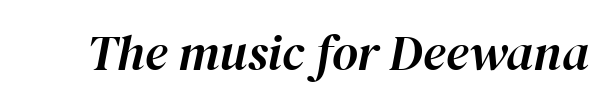
The image shows 50 px text type, italic (leaning right); set normal letter spacing, not underlined; high stroke contrast and a medium x-height.
